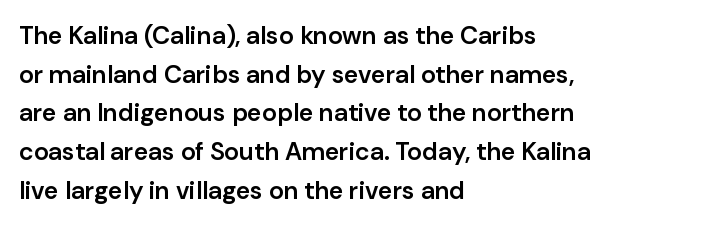
Q: Is the text bold? A: Semi-bold.
Q: Is the text italic (slanted)? A: No, it is upright.
Q: Is the text underlined? A: No.
Q: How is the paragraph aligned? A: Left-aligned.
Q: Is the spacing between letters normal or unusually wide? A: Normal.
Q: Is the spacing between lines tight, normal or loose? A: Normal.
